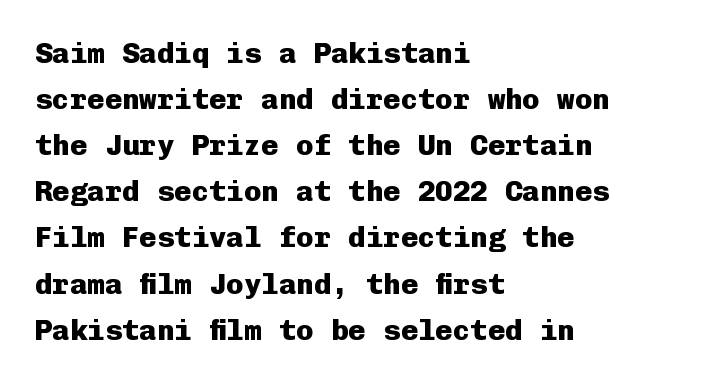
{"serif": "no", "italic": "no", "bold": "yes", "weight": "heavy", "width": "normal", "stroke_contrast": "low", "x_height": "medium", "monospaced": "yes", "underline": "no", "align": "left", "line_spacing": "normal", "line_spacing_ratio": 1.59, "letter_spacing": "normal", "letter_spacing_em": 0.0, "glyph_px": 29}
